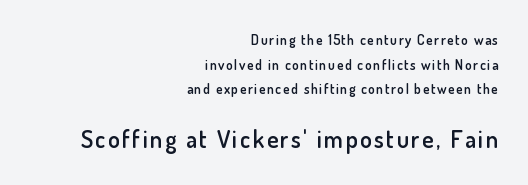
Teacher's note: observe the even right margin — that is flush-right alignment. The foot of each line stays bare and open. Two sizes are in play, and the larger belongs to the second block. The typography opts for an upright posture over an oblique one.
